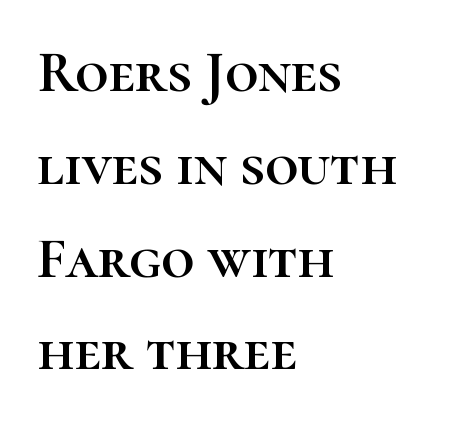
{"italic": "no", "width": "normal", "stroke_contrast": "high", "x_height": "medium", "monospaced": "no", "underline": "no", "align": "left", "line_spacing": "normal", "line_spacing_ratio": 1.6, "letter_spacing": "normal", "letter_spacing_em": 0.0, "glyph_px": 58}
